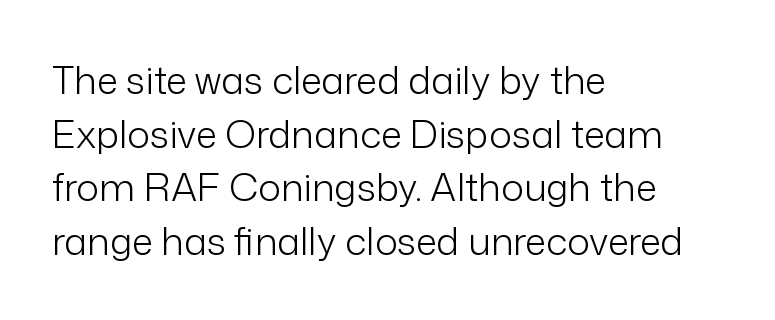
Students, note that the glyphs here touch the page at normal intervals. The rendering anchors every line to the left-hand side. Horizontal bands of white between lines are of average thickness. Style check: upright. The strokes are not fattened; the text isn't bold. You can tell from the bare stems that sans-serif type was used.
